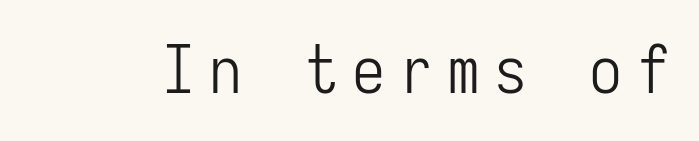
The image shows 66 px light, condensed sans-serif type, upright, monospaced; set unusually wide letter spacing (+0.22 em), not underlined; low stroke contrast and a medium x-height.
